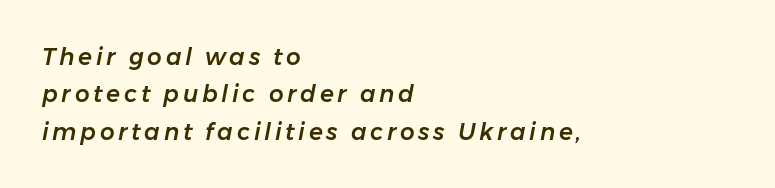
Style check: oblique. Underlining? Definitely not there. Layout note: lines flush left. Rows of type keep a routine distance in the vertical direction.
